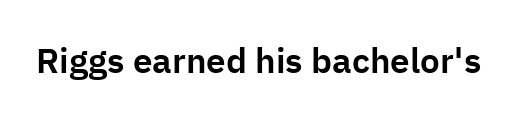
The image shows 35 px sans-serif type, upright; set normal letter spacing, not underlined; low stroke contrast and a medium x-height.
